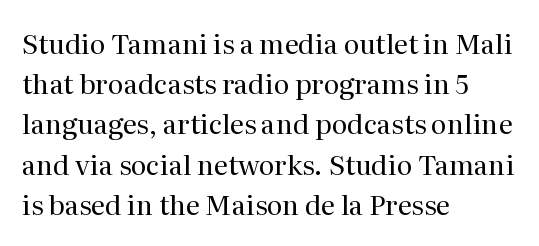
The paragraph shown leans on its left margin. Has an underline been added? It has not. The font's upright variant was chosen for this text. The cut favours lightness, reaching ordinary text weight at its darkest.
